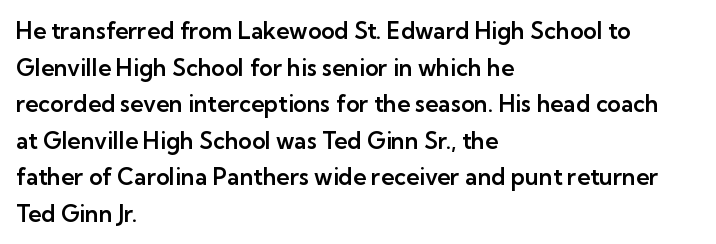
Q: Is the text italic (slanted)? A: No, it is upright.
Q: Is the text underlined? A: No.
Q: How is the paragraph aligned? A: Left-aligned.
Q: Is the spacing between letters normal or unusually wide? A: Normal.
Q: Is the spacing between lines tight, normal or loose? A: Normal.
